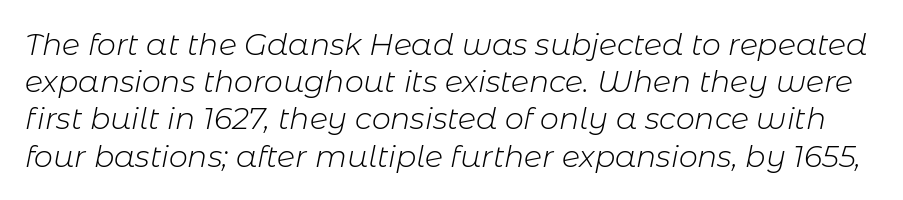
A typesetter would mark this as italic. A typesetter would call this proportional, since set widths differ per character. The letterforms sit shoulder to shoulder at normal distance. Each row of text sits above clean, open space. Vertical stems look standard width or narrower in stroke.
